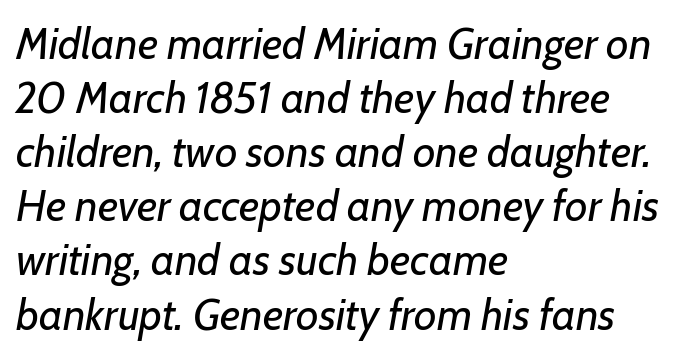
Q: Is the text bold? A: No.
Q: Is the text italic (slanted)? A: Yes, it leans right by about 7 degrees.
Q: Is the text underlined? A: No.
Q: How is the paragraph aligned? A: Left-aligned.
Q: Is the spacing between letters normal or unusually wide? A: Normal.
Q: Width (condensed, normal, or wide)? A: Normal.
Q: Stroke contrast? A: Low.
Q: x-height? A: Medium.
Q: Monospaced? A: No.
